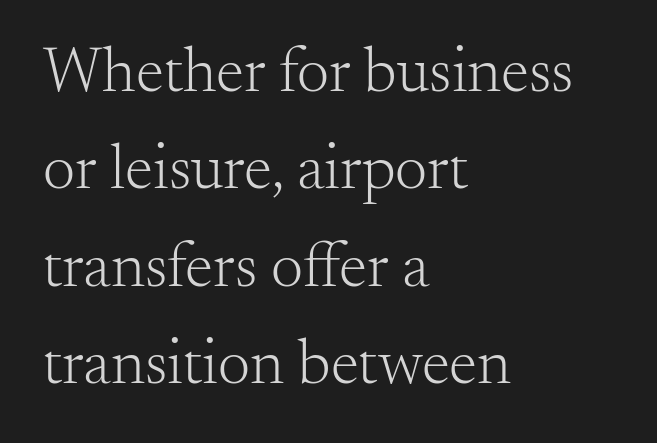
{"serif": "yes", "italic": "no", "bold": "no", "weight": "light", "width": "normal", "stroke_contrast": "medium", "x_height": "small", "monospaced": "no", "underline": "no", "align": "left", "line_spacing": "normal", "line_spacing_ratio": 1.52, "letter_spacing": "normal", "letter_spacing_em": 0.0, "glyph_px": 64}
